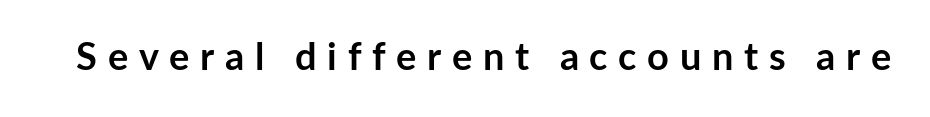
Q: Is the text bold? A: Yes.
Q: Is the text italic (slanted)? A: No, it is upright.
Q: Is the typeface a serif or a sans-serif typeface? A: Sans-serif.
Q: Is the text underlined? A: No.
Q: Is the spacing between letters normal or unusually wide? A: Unusually wide.
Q: Width (condensed, normal, or wide)? A: Normal.
Q: Stroke contrast? A: Low.
Q: x-height? A: Medium.
Q: Monospaced? A: No.
